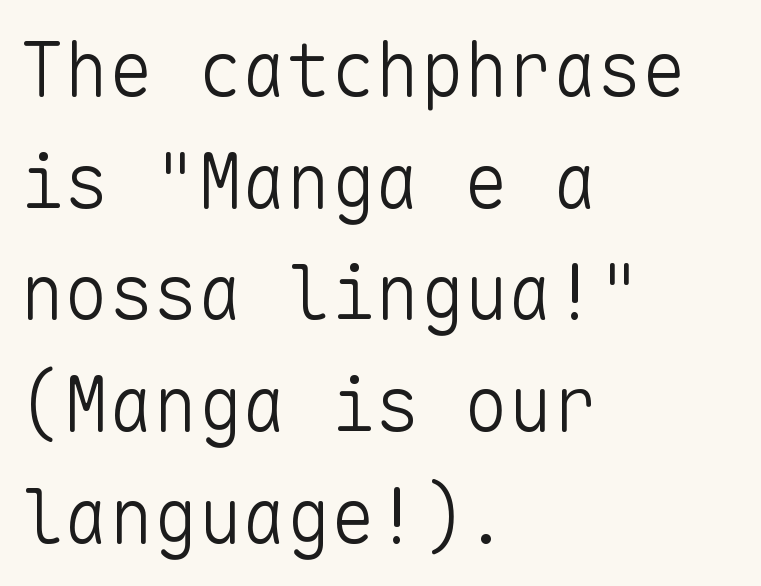
{"serif": "no", "italic": "no", "bold": "no", "weight": "light", "width": "normal", "stroke_contrast": "low", "x_height": "medium", "monospaced": "yes", "underline": "no", "align": "left", "line_spacing": "normal", "line_spacing_ratio": 1.51, "letter_spacing": "normal", "letter_spacing_em": 0.0, "glyph_px": 74}
